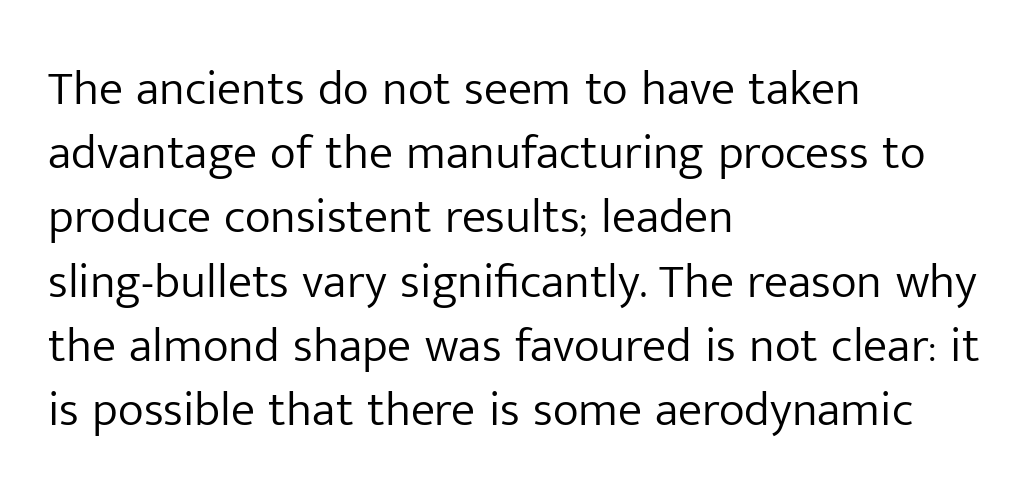
The image shows 49 px light sans-serif type, upright; set left-aligned, normal line spacing (1.31x), normal letter spacing, not underlined; low stroke contrast and a medium x-height.
